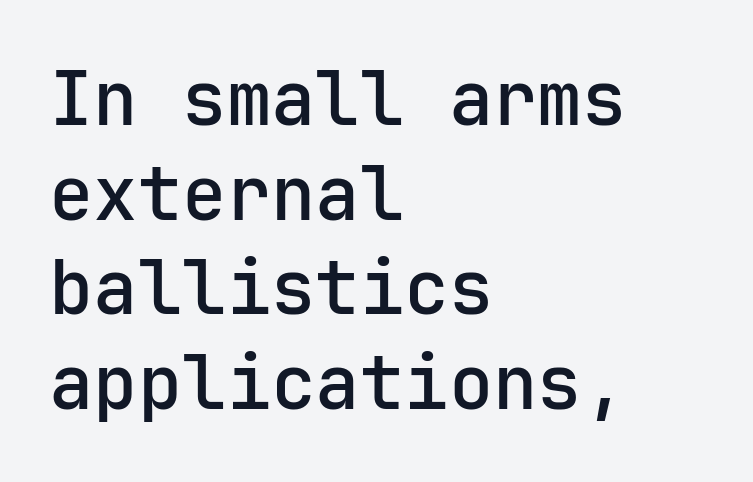
Q: Is the text bold? A: Semi-bold.
Q: Is the text italic (slanted)? A: No, it is upright.
Q: Is the typeface a serif or a sans-serif typeface? A: Sans-serif.
Q: Is the text underlined? A: No.
Q: How is the paragraph aligned? A: Left-aligned.
Q: Is the spacing between letters normal or unusually wide? A: Normal.
Q: Is the spacing between lines tight, normal or loose? A: Normal.
Q: Width (condensed, normal, or wide)? A: Normal.
Q: Stroke contrast? A: Low.
Q: x-height? A: Medium.
